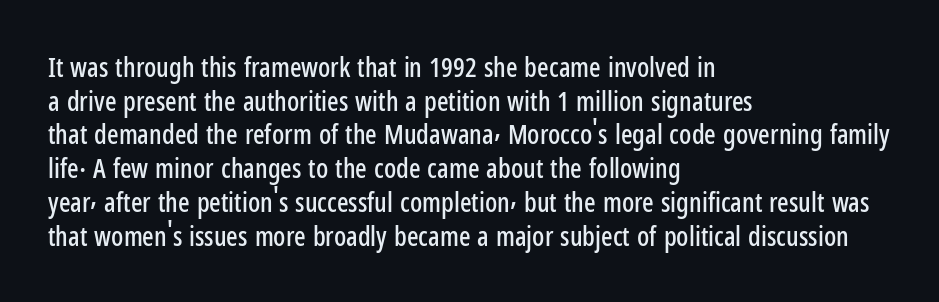
The image shows 27 px text type, upright; set left-aligned, normal line spacing (1.25x), normal letter spacing, not underlined.
